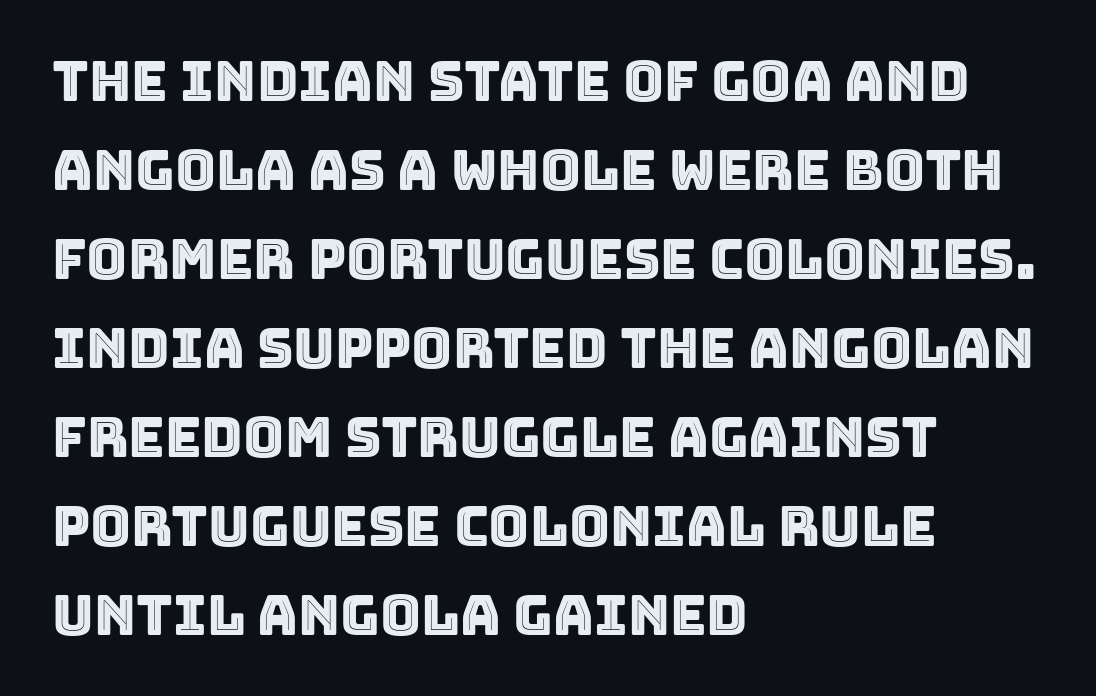
The baseline area is clear. In CSS terms this would be text-align: left. Leading: standard. Nobody touched the tracking dial on this one.
